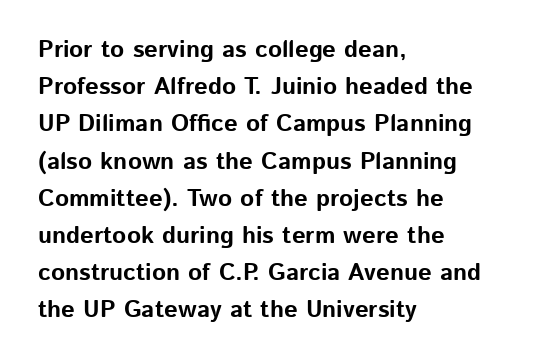
The passage shown has conventional tracking throughout. Underline: absent. The lines in this sample share a left origin and differ only in where they stop. These lines carry a lot of weight — the face is fully bold. Leading: standard. Characters remain perfectly vertical along every line.
